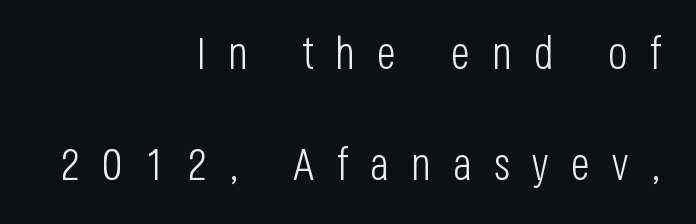
The image shows 46 px light, condensed sans-serif type, upright; set right-aligned, loose line spacing (2.42x), unusually wide letter spacing (+0.48 em), not underlined; low stroke contrast and a large x-height.
